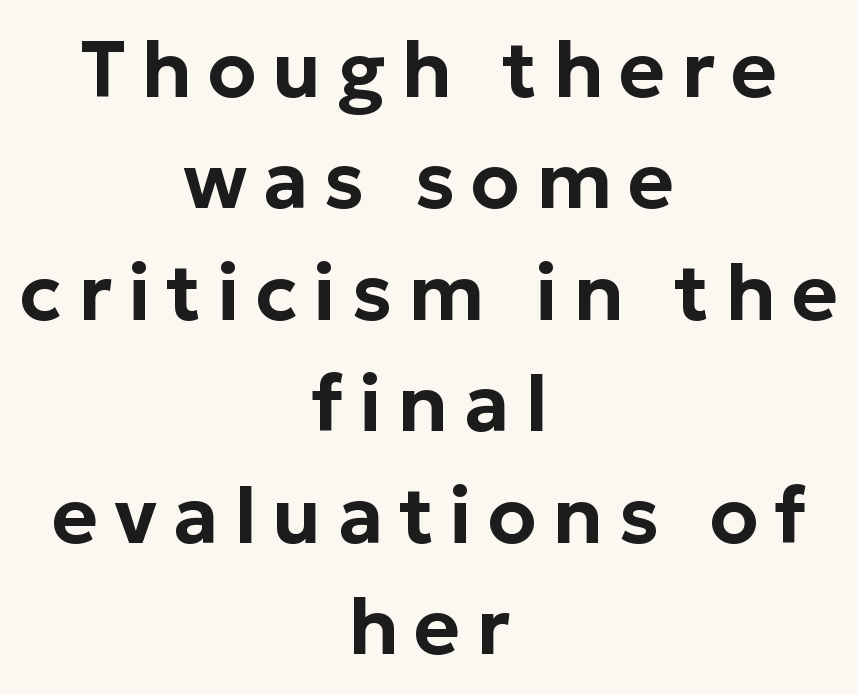
The rendering uses a moderate line-height, typical for paragraphs. Loose tracking; the words dissolve into strings of separated letters. The passage shown is typed in a proportional face where columns would drift. Quick note: underline off.
